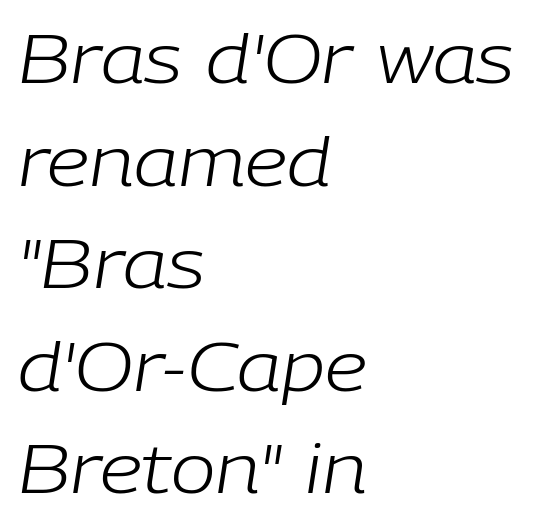
{"italic": "yes", "lean": "right", "slant_degrees": 9, "bold": "no", "weight": "light", "width": "normal", "stroke_contrast": "low", "x_height": "medium", "monospaced": "no", "underline": "no", "align": "left", "line_spacing": "normal", "line_spacing_ratio": 1.53, "letter_spacing": "normal", "letter_spacing_em": 0.0, "glyph_px": 67}
